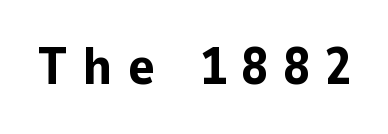
The image shows 52 px bold sans-serif type, upright; set unusually wide letter spacing (+0.3 em), not underlined; low stroke contrast and a medium x-height.
